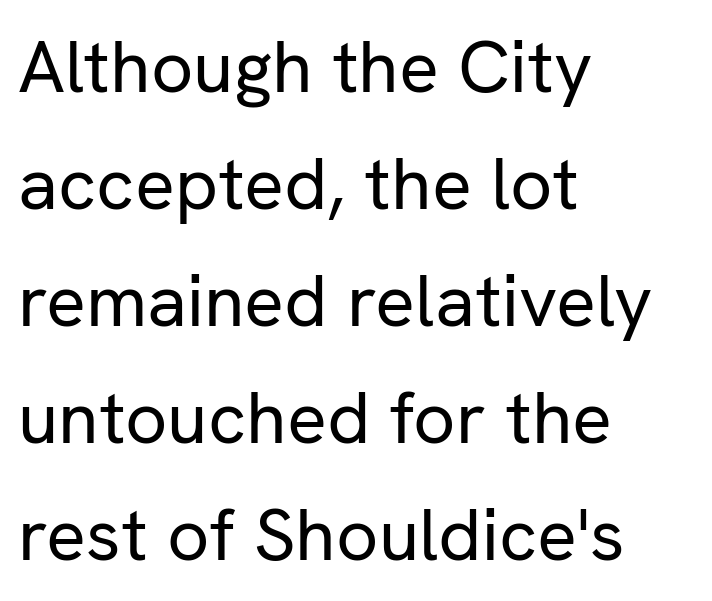
The image shows 74 px regular-weight sans-serif type, upright; set left-aligned, normal line spacing (1.58x), normal letter spacing, not underlined; low stroke contrast and a medium x-height.
